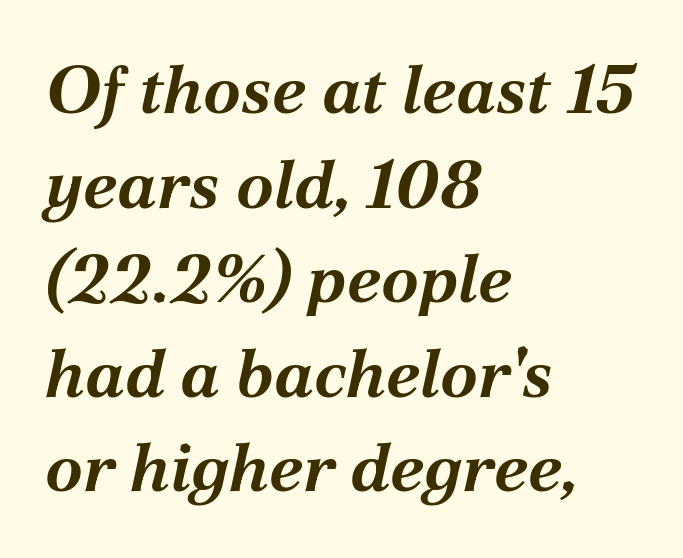
Q: Is the text bold? A: Yes.
Q: Is the text italic (slanted)? A: Yes, it leans right by about 12 degrees.
Q: Is the text underlined? A: No.
Q: How is the paragraph aligned? A: Left-aligned.
Q: Is the spacing between letters normal or unusually wide? A: Normal.
Q: Is the spacing between lines tight, normal or loose? A: Normal.
Q: Width (condensed, normal, or wide)? A: Normal.
Q: Stroke contrast? A: Medium.
Q: x-height? A: Medium.
Q: Monospaced? A: No.
